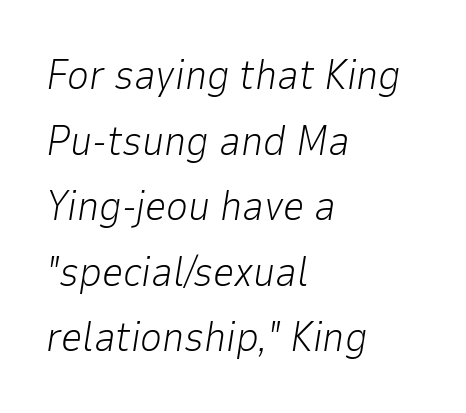
Q: Is the text bold? A: No.
Q: Is the text italic (slanted)? A: Yes, it leans right by about 9 degrees.
Q: Is the text underlined? A: No.
Q: How is the paragraph aligned? A: Left-aligned.
Q: Is the spacing between letters normal or unusually wide? A: Normal.
Q: Is the spacing between lines tight, normal or loose? A: Normal.
Q: Width (condensed, normal, or wide)? A: Normal.
Q: Stroke contrast? A: Low.
Q: x-height? A: Medium.
Q: Monospaced? A: No.
